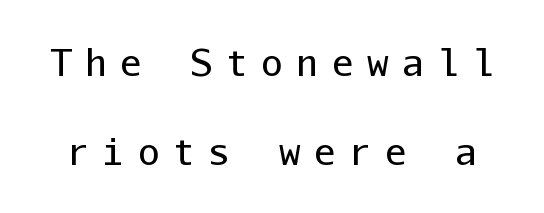
Q: Is the text bold? A: No.
Q: Is the text italic (slanted)? A: No, it is upright.
Q: Is the typeface a serif or a sans-serif typeface? A: Sans-serif.
Q: Is the text underlined? A: No.
Q: Is the spacing between letters normal or unusually wide? A: Unusually wide.
Q: Is the spacing between lines tight, normal or loose? A: Loose.
Q: Width (condensed, normal, or wide)? A: Normal.
Q: Stroke contrast? A: Low.
Q: x-height? A: Medium.
Q: Monospaced? A: Yes.
